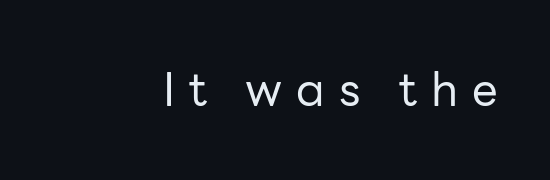
{"serif": "no", "italic": "no", "bold": "no", "weight": "regular", "width": "normal", "stroke_contrast": "low", "x_height": "medium", "monospaced": "no", "underline": "no", "letter_spacing": "wide", "letter_spacing_em": 0.3, "glyph_px": 46}
